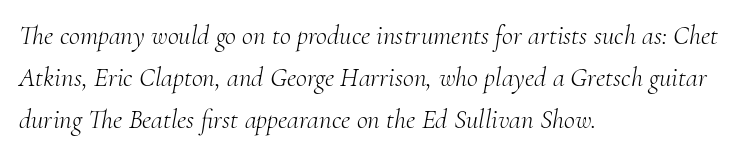
The image shows 27 px text type, italic (leaning right); set left-aligned, normal line spacing (1.55x), normal letter spacing, not underlined.
